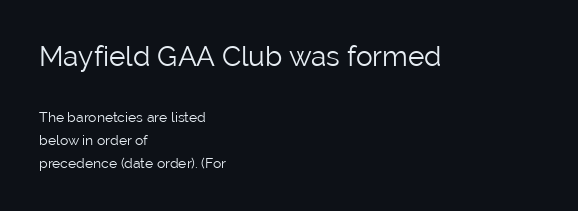
Q: Is the text bold? A: No.
Q: Is the text italic (slanted)? A: No, it is upright.
Q: Is the typeface a serif or a sans-serif typeface? A: Sans-serif.
Q: Is the text underlined? A: No.
Q: How is the paragraph aligned? A: Left-aligned.
Q: Is the spacing between letters normal or unusually wide? A: Normal.
Q: Is the spacing between lines tight, normal or loose? A: Normal.
Q: Which block of text is set in a larger size, the first (top) or the second (bottom)? A: The first (top) one.
Q: Width (condensed, normal, or wide)? A: Normal.
Q: Stroke contrast? A: Low.
Q: x-height? A: Medium.
Q: Monospaced? A: No.
